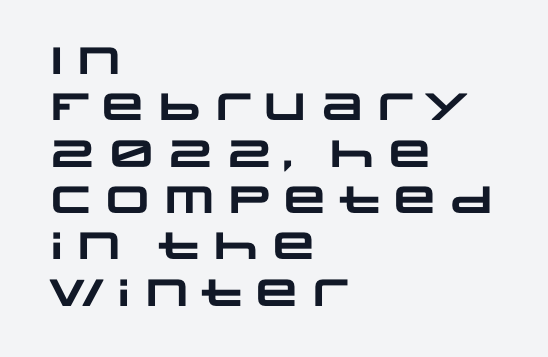
The image shows 38 px heavy, wide sans-serif type; set left-aligned, line spacing 1.22x, normal letter spacing, not underlined; low stroke contrast and a large x-height.
